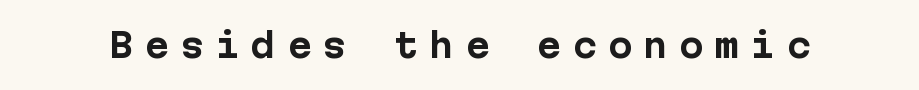
Spacing verdict: monospaced, one width for all characters. The face used here is rendered with a markedly widened letterfit. This is roman type, the default non-slanted kind. The baseline area is clear.
